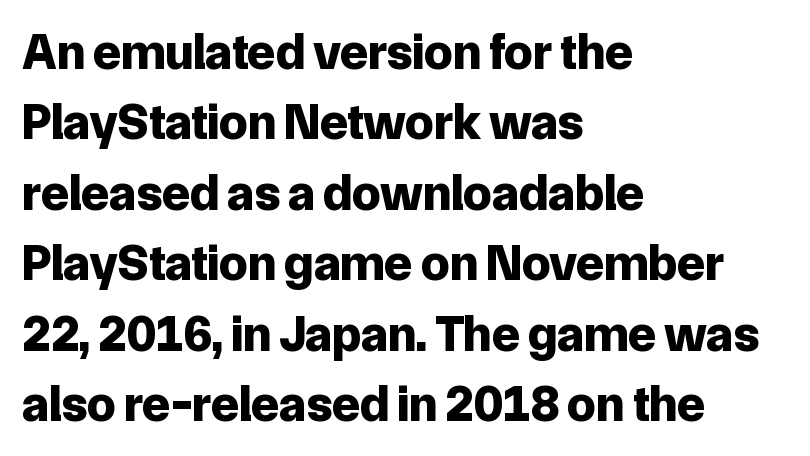
Q: Is the text bold? A: Yes.
Q: Is the text italic (slanted)? A: No, it is upright.
Q: Is the typeface a serif or a sans-serif typeface? A: Sans-serif.
Q: Is the text underlined? A: No.
Q: How is the paragraph aligned? A: Left-aligned.
Q: Is the spacing between letters normal or unusually wide? A: Normal.
Q: Is the spacing between lines tight, normal or loose? A: Normal.
Q: Width (condensed, normal, or wide)? A: Normal.
Q: Stroke contrast? A: Low.
Q: x-height? A: Medium.
Q: Monospaced? A: No.
